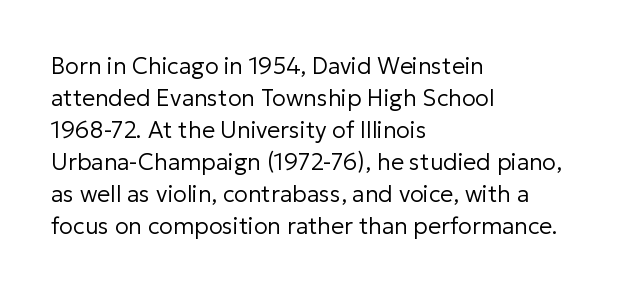
The image shows 23 px text type, upright; set left-aligned, normal line spacing (1.39x), normal letter spacing, not underlined.
